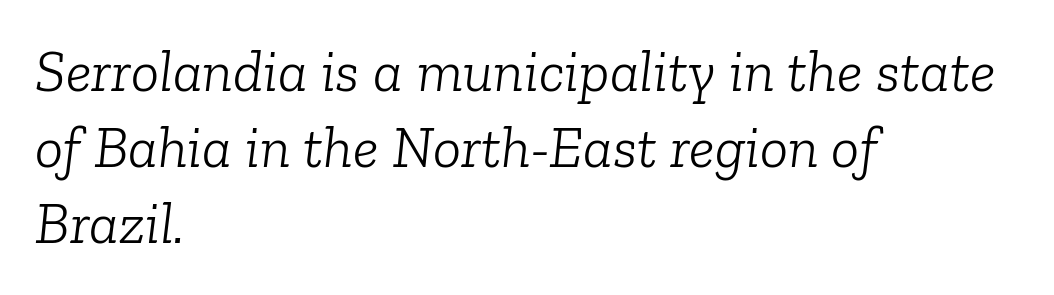
{"serif": "yes", "italic": "yes", "lean": "right", "slant_degrees": 6, "bold": "no", "weight": "light", "width": "normal", "stroke_contrast": "low", "x_height": "medium", "monospaced": "no", "underline": "no", "align": "left", "line_spacing": "normal", "line_spacing_ratio": 1.29, "letter_spacing": "normal", "letter_spacing_em": 0.0, "glyph_px": 59}
